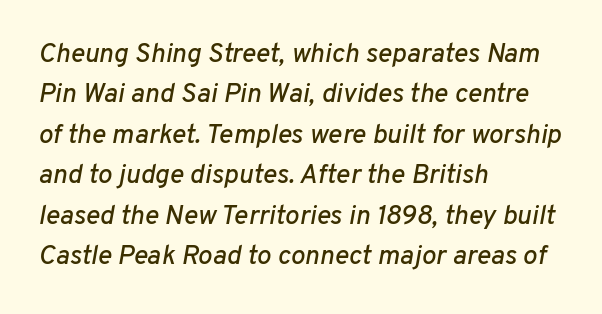
{"italic": "yes", "lean": "right", "slant_degrees": 10, "underline": "no", "align": "left", "line_spacing": "normal", "line_spacing_ratio": 1.5, "letter_spacing": "normal", "letter_spacing_em": 0.0, "glyph_px": 27}
